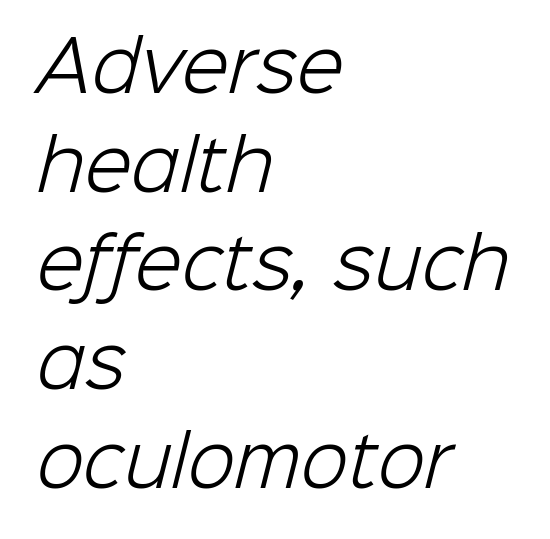
{"serif": "no", "bold": "no", "weight": "light", "width": "normal", "stroke_contrast": "low", "x_height": "medium", "monospaced": "no", "underline": "no", "align": "left", "line_spacing": "normal", "line_spacing_ratio": 1.43, "letter_spacing": "normal", "letter_spacing_em": 0.0, "glyph_px": 69}
